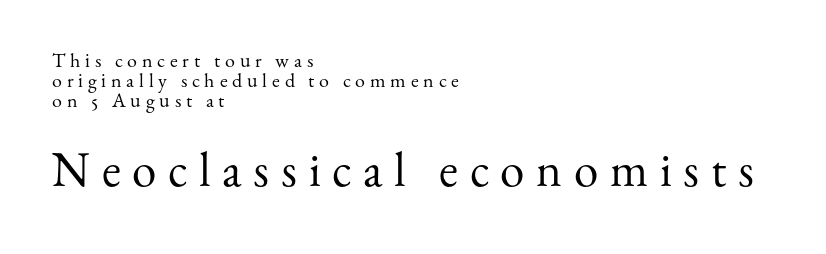
The image shows 49 px regular-weight serif type, upright; set left-aligned, tight line spacing (1.0x), unusually wide letter spacing (+0.24 em), not underlined; the second (bottom) block is 2.45x larger; medium stroke contrast and a small x-height.
